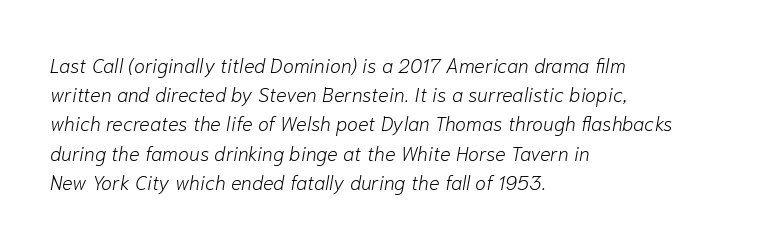
Plain, unruled lines of type. A quiet, ordinary-to-light weight characterises the typeface. In terms of posture, this sample is oblique. The designer left line spacing at the default. The face used here is rendered with its standard letterfit.
